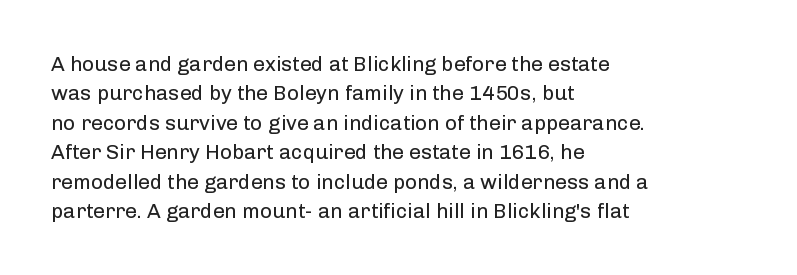
The image shows 21 px text type, upright; set left-aligned, normal line spacing (1.4x), normal letter spacing, not underlined.
